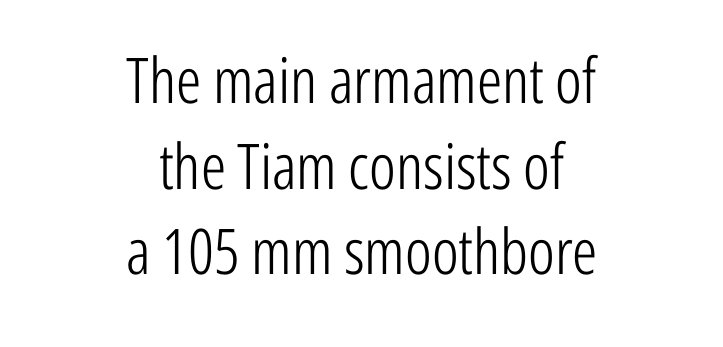
The image shows 63 px light, condensed sans-serif type, upright; set centered, normal line spacing (1.36x), normal letter spacing, not underlined; low stroke contrast and a medium x-height.
